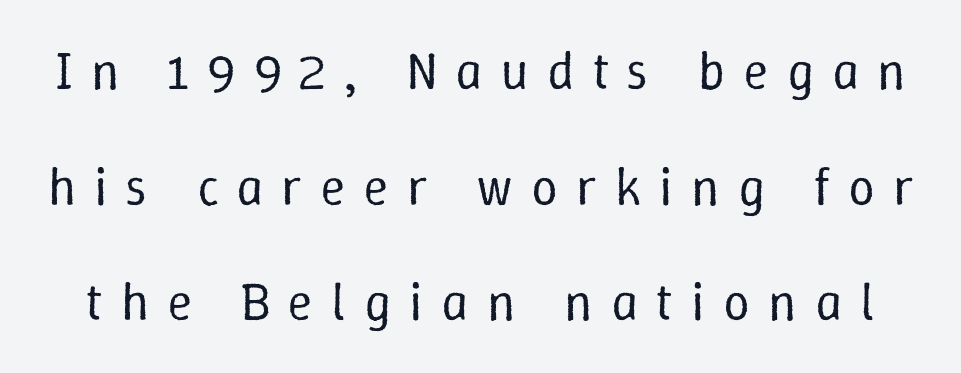
Nothing heavy about these letters — not bold at all. The foot of each line stays bare and open. This sample trades compactness for vertical openness between lines. Display-style spreading of the glyphs; the letterfit is very open. These lines were composed using upright roman letters. Here the designer chose a conventional face with non-uniform glyph widths.
